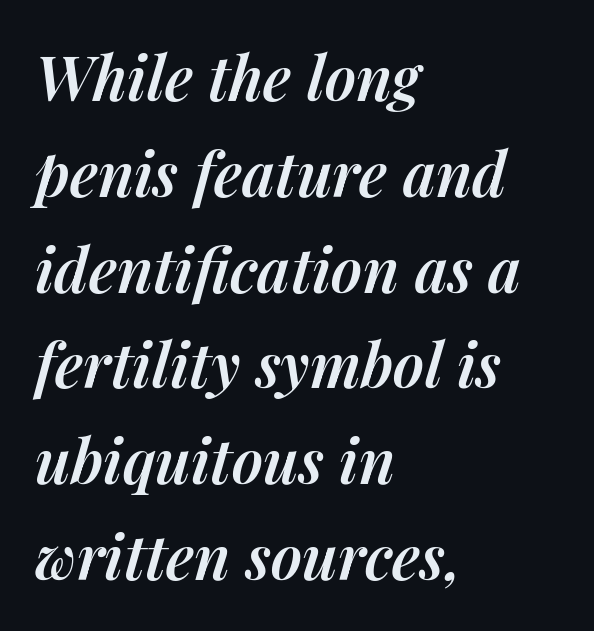
{"italic": "yes", "lean": "right", "slant_degrees": 14, "bold": "semi", "weight": "semibold", "width": "normal", "stroke_contrast": "medium", "x_height": "medium", "monospaced": "no", "underline": "no", "align": "left", "line_spacing": "normal", "line_spacing_ratio": 1.57, "letter_spacing": "normal", "letter_spacing_em": 0.0, "glyph_px": 61}
